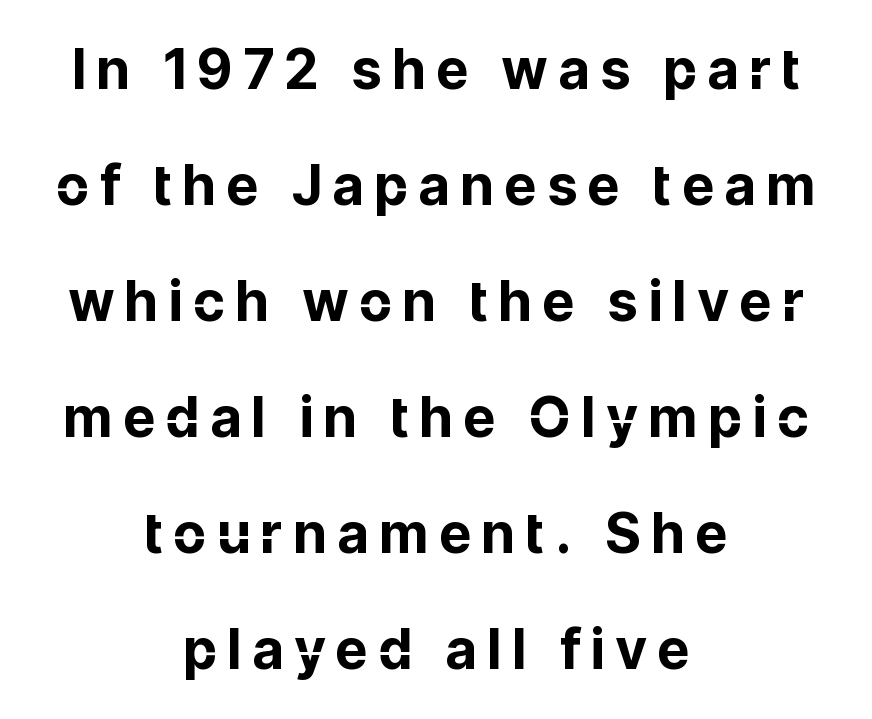
The designer dialed line spacing up above the default. The designer went with a sans here, leaving each stem footless. This sample uses expanded letter spacing, leaving extra air between glyphs. The gap between lines stays unmarked. Notice how the passage keeps no hard edge, just a central spine. A typesetter would call this proportional, since set widths differ per character.
